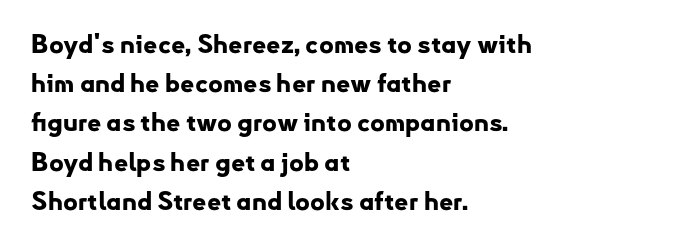
{"italic": "no", "bold": "yes", "underline": "no", "align": "left", "line_spacing": "normal", "line_spacing_ratio": 1.57, "letter_spacing": "normal", "letter_spacing_em": 0.0, "glyph_px": 25}
